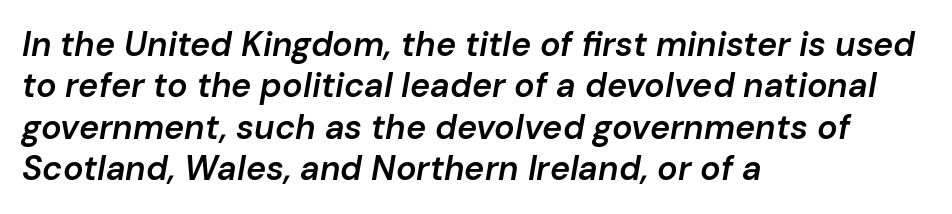
The image shows 34 px semibold type, italic (leaning right); set left-aligned, line spacing 1.22x, normal letter spacing, not underlined; low stroke contrast and a medium x-height.
